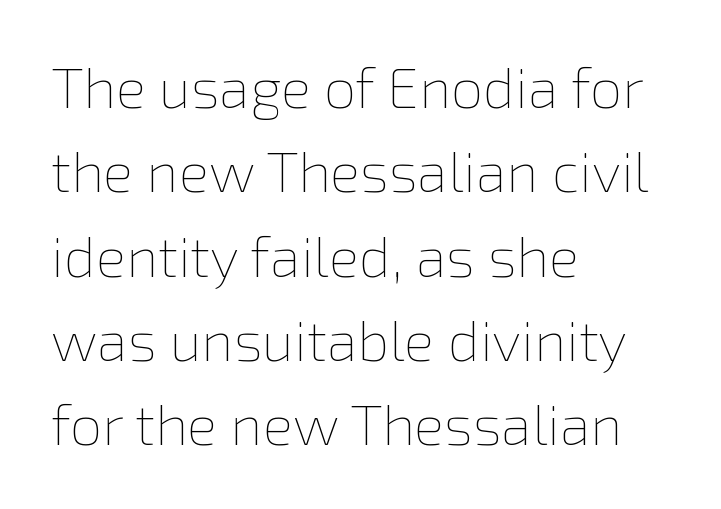
Each letter keeps its own natural width here, so spacing adapts to shape. The passage shown is not underscored anywhere. These lines stack with their left ends in a neat column. Nobody touched the tracking dial on this one. No heavy texture on the line: the type isn't bold.
